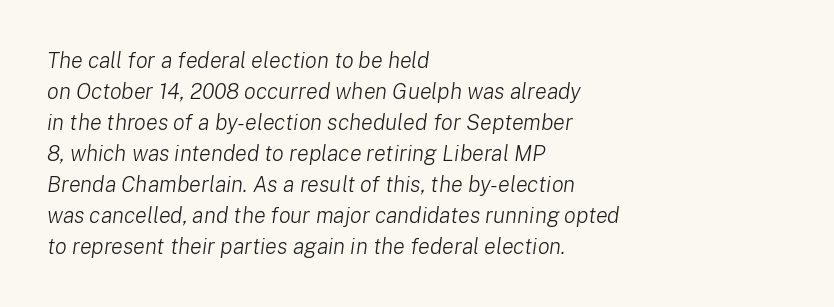
Q: Is the text bold? A: No.
Q: Is the text italic (slanted)? A: Yes, it leans right by about 8 degrees.
Q: Is the text underlined? A: No.
Q: How is the paragraph aligned? A: Left-aligned.
Q: Is the spacing between letters normal or unusually wide? A: Normal.
Q: Is the spacing between lines tight, normal or loose? A: Normal.
